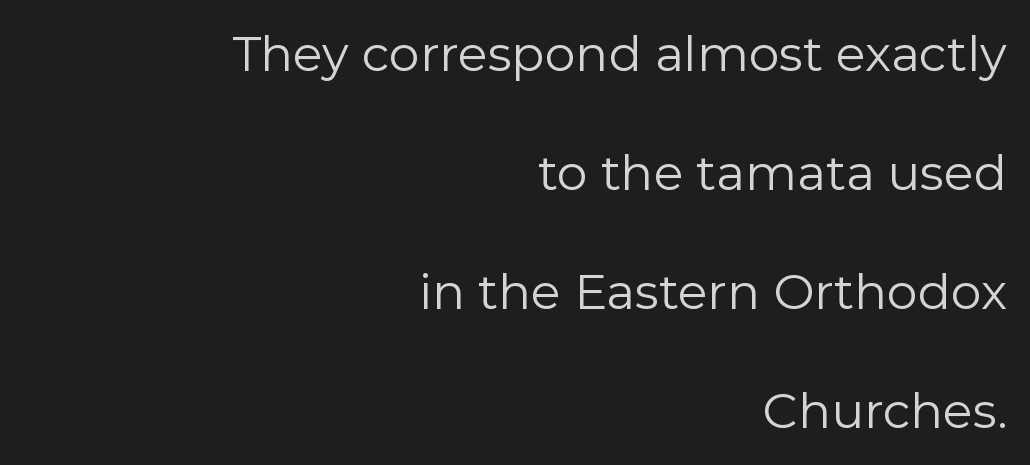
{"serif": "no", "italic": "no", "bold": "no", "weight": "regular", "width": "normal", "stroke_contrast": "low", "x_height": "medium", "monospaced": "no", "underline": "no", "align": "right", "line_spacing": "loose", "line_spacing_ratio": 2.43, "letter_spacing": "normal", "letter_spacing_em": 0.0, "glyph_px": 49}
